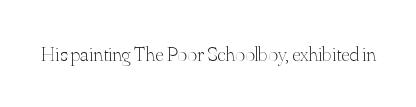
Q: Is the text bold? A: No.
Q: Is the text italic (slanted)? A: No, it is upright.
Q: Is the text underlined? A: No.
Q: Is the spacing between letters normal or unusually wide? A: Normal.
